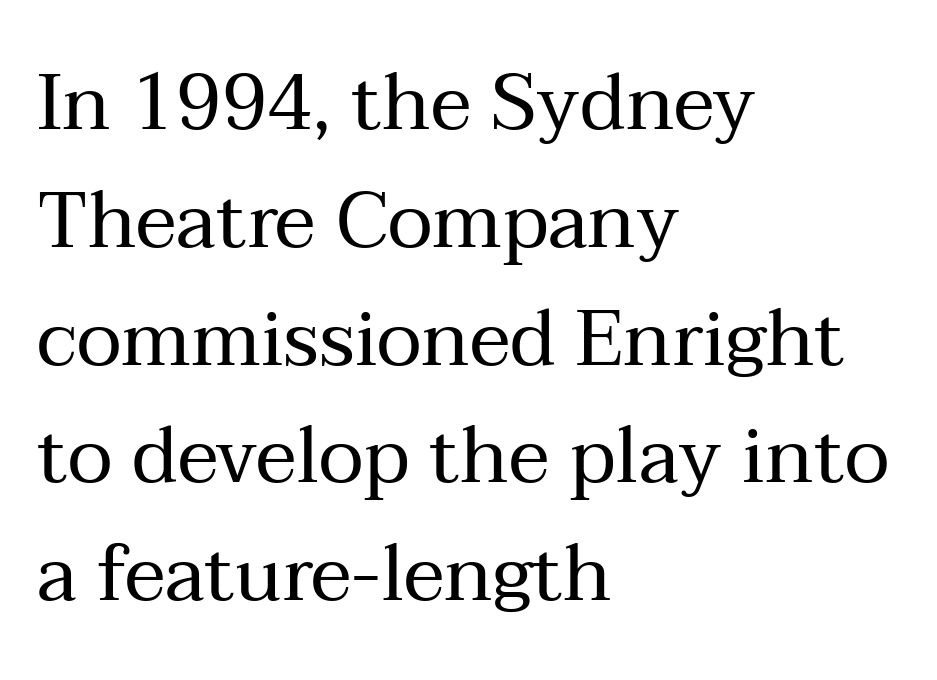
The image shows 78 px regular-weight serif type, upright; set left-aligned, normal line spacing (1.51x), normal letter spacing, not underlined; medium stroke contrast and a medium x-height.
